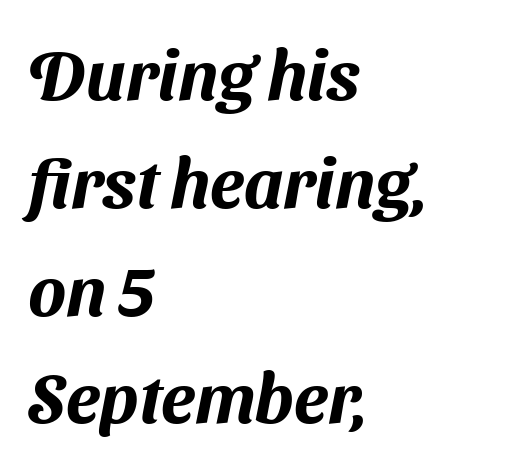
{"serif": "no", "width": "normal", "stroke_contrast": "medium", "x_height": "medium", "monospaced": "no", "underline": "no", "align": "left", "line_spacing": "normal", "line_spacing_ratio": 1.54, "letter_spacing": "normal", "letter_spacing_em": 0.0, "glyph_px": 70}
